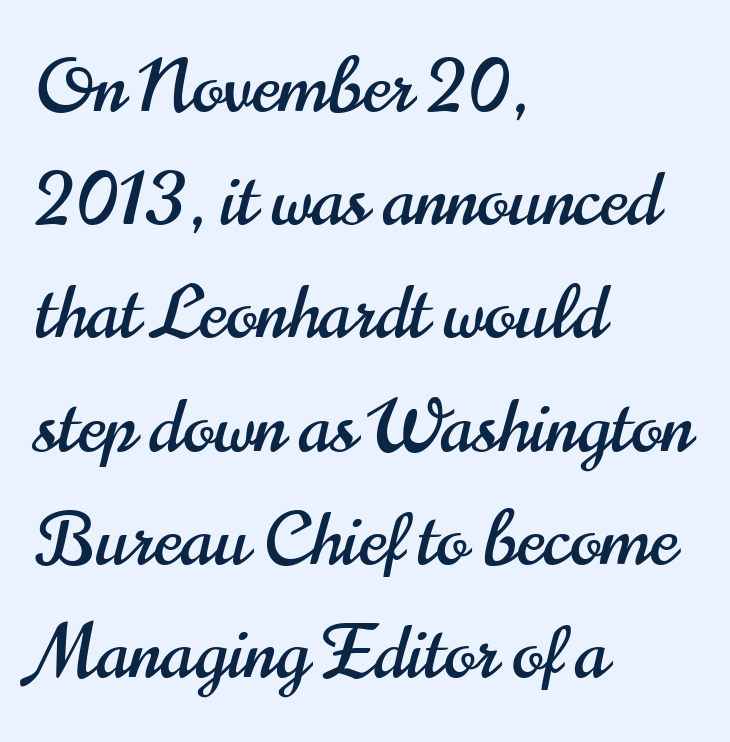
Quick note: underline off. Unlike a traditional serif, this face leaves its strokes unadorned. Characters follow at the spacing the type designer built in. The passage shown is typed in a proportional face where columns would drift. This sample keeps an unexceptional amount of space between lines.
